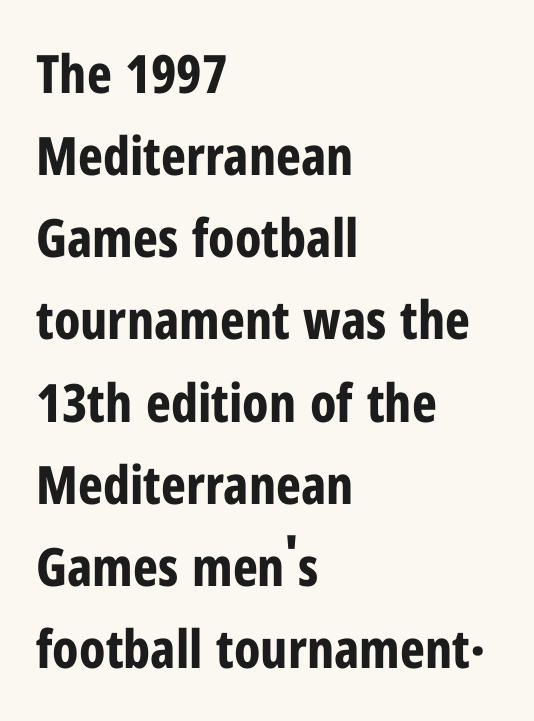
Q: Is the text bold? A: Yes.
Q: Is the text italic (slanted)? A: No, it is upright.
Q: Is the typeface a serif or a sans-serif typeface? A: Sans-serif.
Q: Is the text underlined? A: No.
Q: How is the paragraph aligned? A: Left-aligned.
Q: Is the spacing between letters normal or unusually wide? A: Normal.
Q: Is the spacing between lines tight, normal or loose? A: Normal.
Q: Width (condensed, normal, or wide)? A: Condensed.
Q: Stroke contrast? A: Low.
Q: x-height? A: Medium.
Q: Monospaced? A: No.
